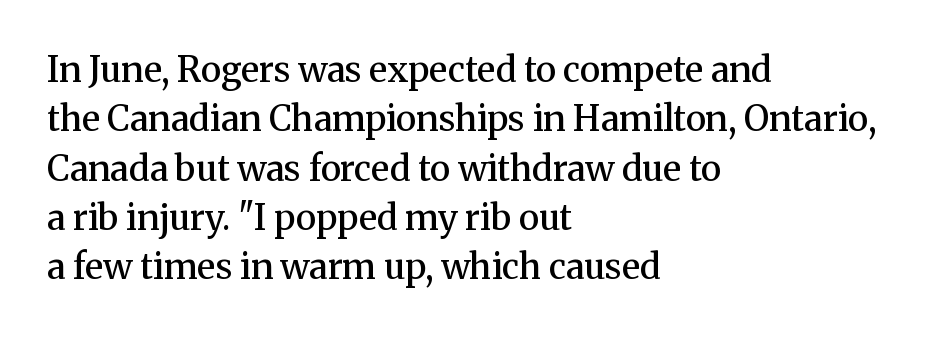
The glyphs in this specimen are seriffed. As a designer I'd log this as weight 600, semibold. The rendering uses natural spacing where letterforms have individual widths. Is the letter spacing exaggerated? No — it looks like the ordinary default. Letters rest on an invisible, unmarked baseline.
